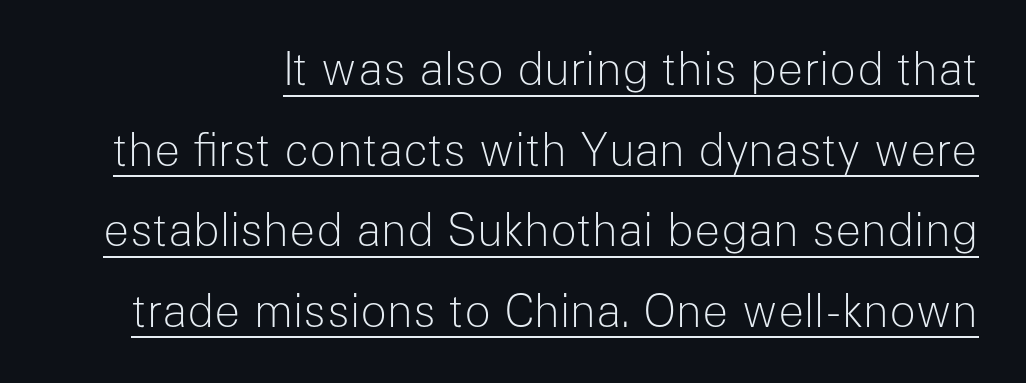
Note the varied advance widths — an 'i' is clearly narrower than an 'm'. Spacing between characters is what you'd get straight out of the box. Underlined type. No feet cap the strokes, marking this as sans-serif type.
